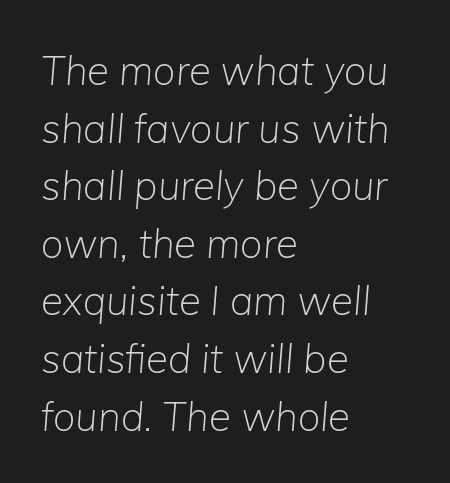
This sample is left-justified, so line endings fall wherever the words run out. What's the leading like? Ordinary, nothing unusual. Bare-footed words on every line. Think standard paragraph weight, or any step lighter than that.
